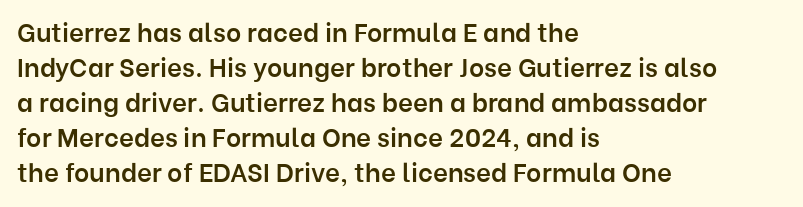
{"italic": "no", "bold": "semi", "underline": "no", "align": "left", "line_spacing": "normal", "line_spacing_ratio": 1.35, "letter_spacing": "normal", "letter_spacing_em": 0.0, "glyph_px": 26}
